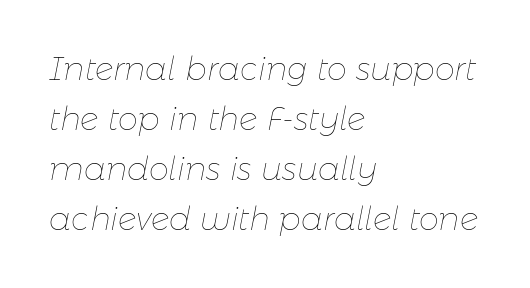
The image shows 32 px thin type, italic (leaning right); set left-aligned, normal line spacing (1.56x), normal letter spacing, not underlined; low stroke contrast and a medium x-height.
